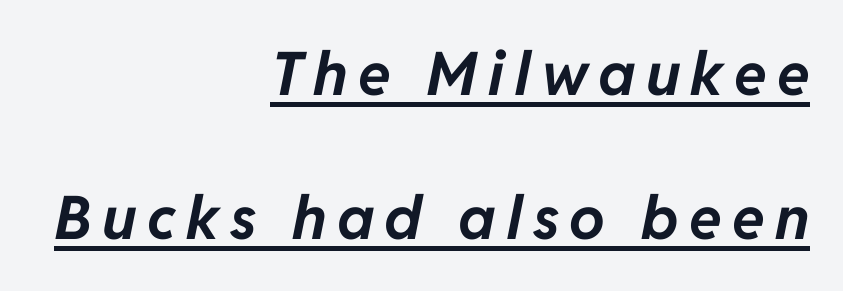
The font is running at its bold setting. Students, observe the line beneath the letters — that is underlining. Looks like regular typesetting: each glyph gets only the width it needs. This sample trades compactness for vertical openness between lines.
